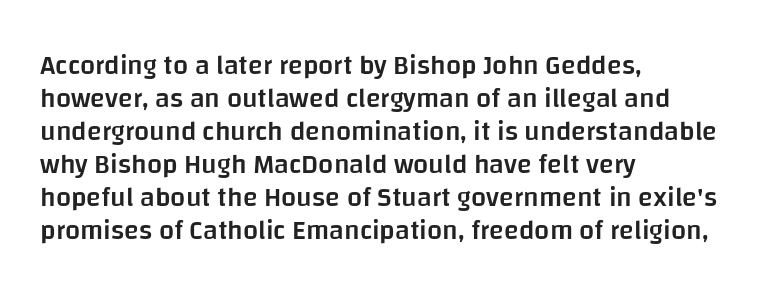
The image shows 27 px text type, upright; set left-aligned, line spacing 1.22x, normal letter spacing, not underlined.
